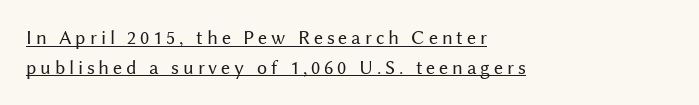
{"italic": "no", "bold": "no", "underline": "yes", "align": "left", "line_spacing": "normal", "line_spacing_ratio": 1.48, "glyph_px": 20}
